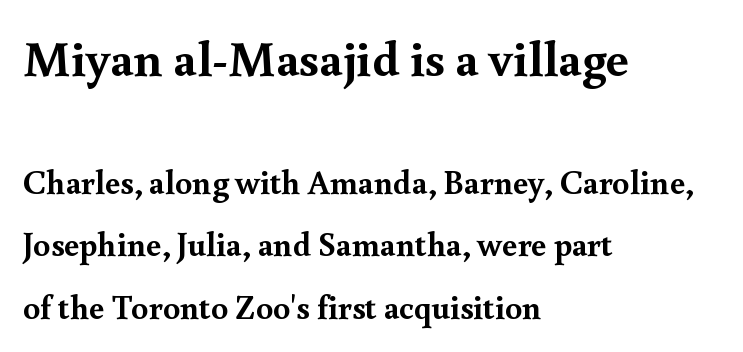
The image shows 51 px semibold serif type, upright; set left-aligned, line spacing 1.84x, normal letter spacing, not underlined; the first (top) block is 1.5x larger; a small x-height.
